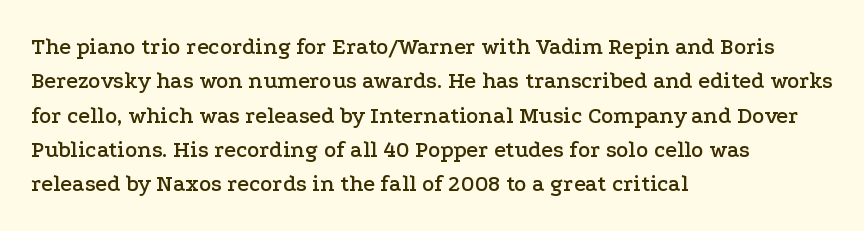
If you drew a ruler down the left edge, every line would touch it. Any mark beneath the type? The region is blank. Vertical spacing — default. It's the straight-up-and-down kind of type.
